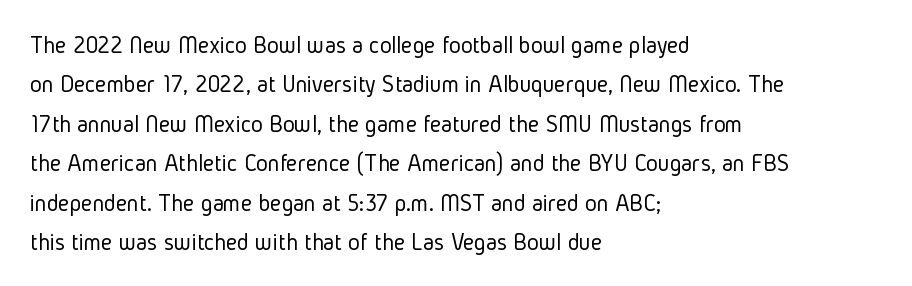
The image shows 25 px text type, upright; set left-aligned, normal line spacing (1.58x), normal letter spacing, not underlined.
